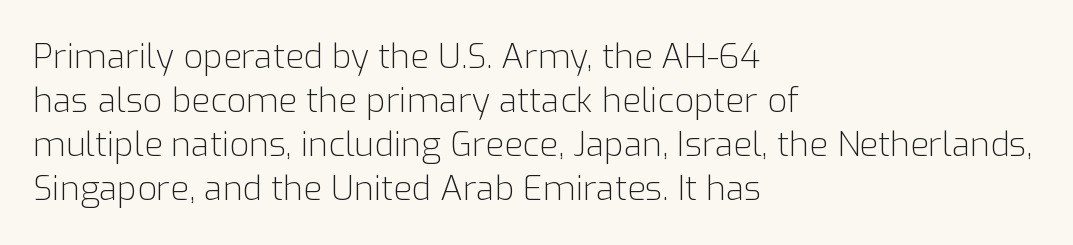
The image shows 34 px light sans-serif type, upright; set left-aligned, normal line spacing (1.29x), normal letter spacing, not underlined; low stroke contrast and a medium x-height.
